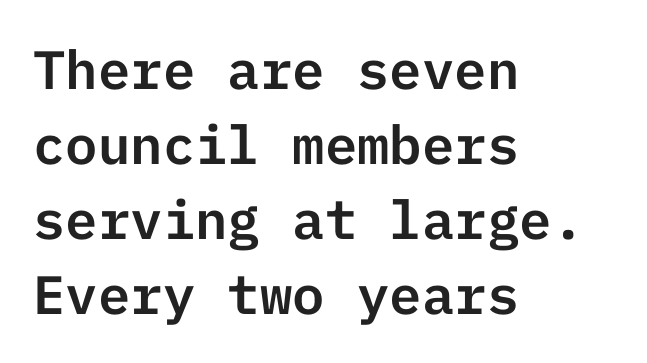
The image shows 54 px sans-serif type, upright; set left-aligned, normal line spacing (1.39x), normal letter spacing, not underlined; low stroke contrast and a medium x-height.
